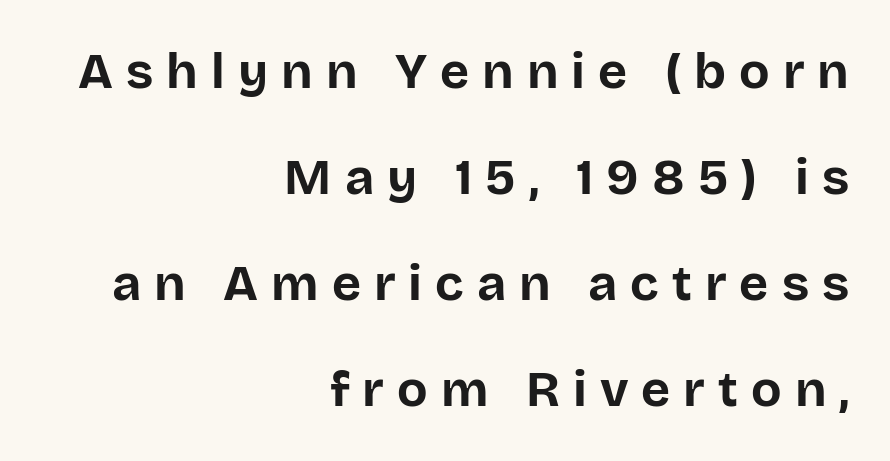
{"serif": "no", "italic": "no", "bold": "yes", "weight": "bold", "width": "normal", "stroke_contrast": "low", "x_height": "large", "monospaced": "no", "underline": "no", "align": "right", "line_spacing": "loose", "line_spacing_ratio": 2.12, "letter_spacing": "wide", "letter_spacing_em": 0.26, "glyph_px": 50}
